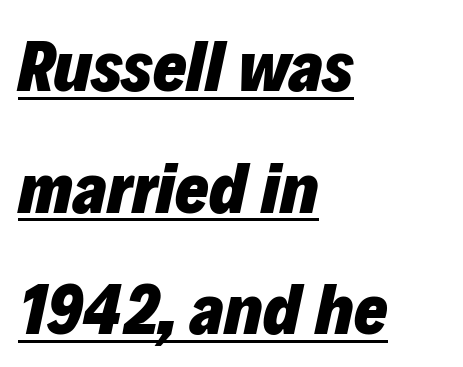
{"italic": "yes", "lean": "right", "slant_degrees": 12, "bold": "yes", "weight": "heavy", "width": "normal", "stroke_contrast": "low", "x_height": "medium", "monospaced": "no", "underline": "yes", "align": "left", "line_spacing": "normal", "line_spacing_ratio": 1.69, "letter_spacing": "normal", "letter_spacing_em": 0.0, "glyph_px": 72}
